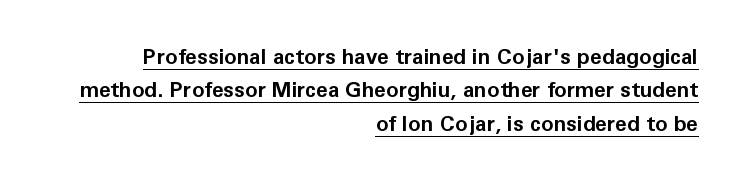
Q: Is the text bold? A: Yes.
Q: Is the text italic (slanted)? A: No, it is upright.
Q: Is the text underlined? A: Yes.
Q: How is the paragraph aligned? A: Right-aligned.
Q: Is the spacing between letters normal or unusually wide? A: Normal.
Q: Is the spacing between lines tight, normal or loose? A: Normal.
